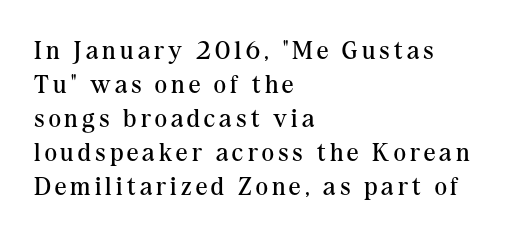
Ascenders rise straight up at ninety degrees. Weight: not bold — regular or lighter. If you measured baseline to baseline, you'd find a middling distance. The paragraph shown leans on its left margin. Descenders hang freely into open space.
